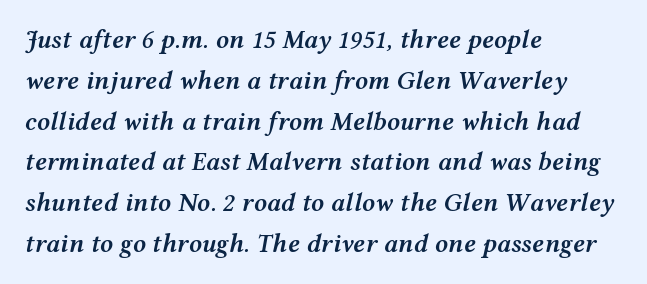
Firm but not heavy-handed strokes: this text is semibold. A typesetter would call this zero additional tracking. A typesetter would call this leading conventional body-copy spacing. The zone under the glyphs is completely vacant. Notice how the stems are inclined rather than vertical — that's the hallmark of italics. The rendering anchors every line to the left-hand side.
